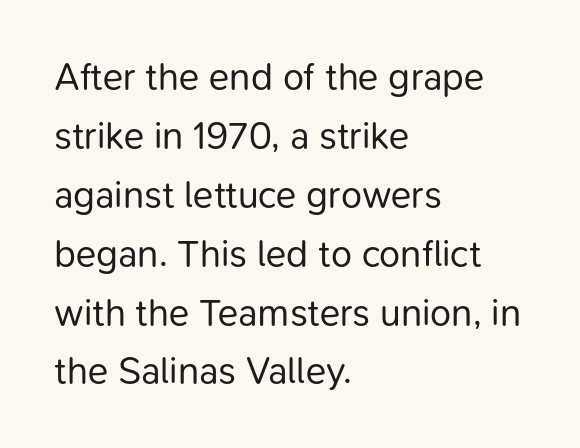
The weight would be labelled regular, book, light, or lighter still. These lines sit exactly where default settings would place them. Characters remain perfectly vertical along every line. The type is set solid horizontally, with unmodified tracking. The typesetter chose a ragged-right arrangement here. Is this a sans? Yes — the strokes have no serifs.
